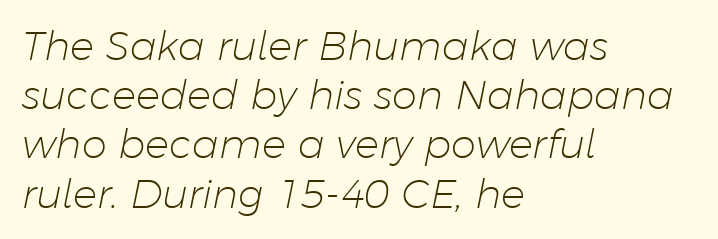
The image shows 40 px light type, italic (leaning right); set left-aligned, line spacing 1.23x, normal letter spacing, not underlined; low stroke contrast and a medium x-height.
